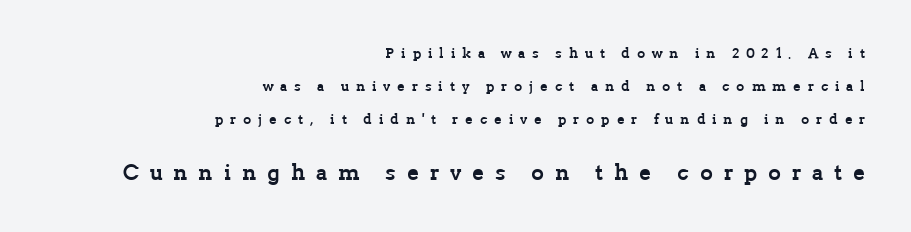
{"italic": "no", "bold": "yes", "underline": "no", "align": "right", "line_spacing": "loose", "line_spacing_ratio": 2.34, "letter_spacing": "wide", "letter_spacing_em": 0.49, "larger_block": "second", "size_ratio": 1.57, "glyph_px": 22}
